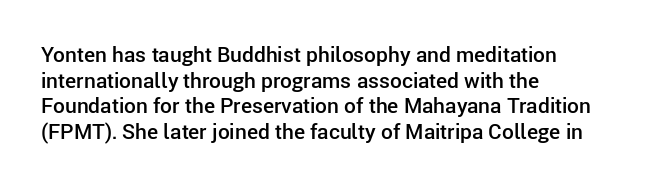
The image shows 21 px text type, upright; set left-aligned, line spacing 1.22x, normal letter spacing, not underlined.
